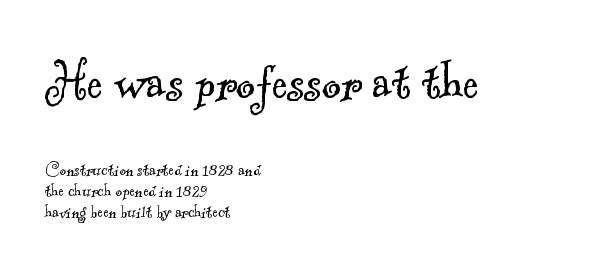
{"serif": "yes", "bold": "no", "weight": "light", "width": "normal", "x_height": "small", "monospaced": "no", "underline": "no", "align": "left", "line_spacing": "tight", "line_spacing_ratio": 1.06, "letter_spacing": "normal", "letter_spacing_em": 0.0, "larger_block": "first", "size_ratio": 3.0, "glyph_px": 60}
